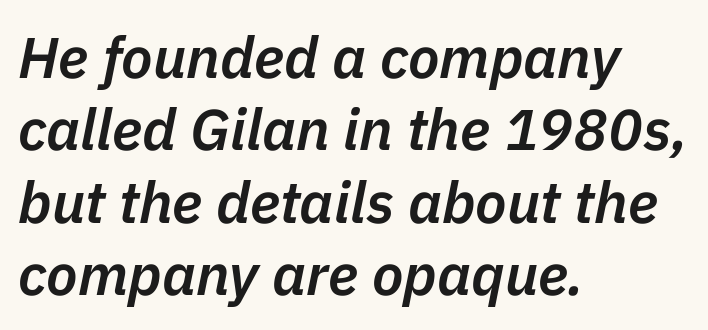
{"italic": "yes", "lean": "right", "slant_degrees": 11, "bold": "semi", "weight": "semibold", "width": "normal", "stroke_contrast": "low", "x_height": "medium", "monospaced": "no", "underline": "no", "align": "left", "line_spacing": "normal", "line_spacing_ratio": 1.25, "letter_spacing": "normal", "letter_spacing_em": 0.0, "glyph_px": 58}
